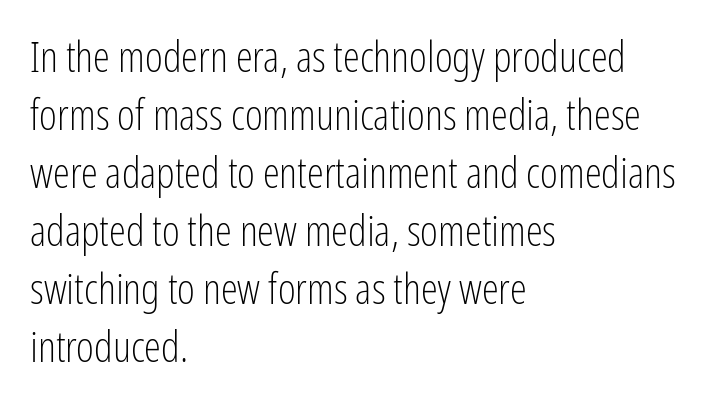
Q: Is the text bold? A: No.
Q: Is the text italic (slanted)? A: No, it is upright.
Q: Is the typeface a serif or a sans-serif typeface? A: Sans-serif.
Q: Is the text underlined? A: No.
Q: How is the paragraph aligned? A: Left-aligned.
Q: Is the spacing between letters normal or unusually wide? A: Normal.
Q: Is the spacing between lines tight, normal or loose? A: Normal.
Q: Width (condensed, normal, or wide)? A: Condensed.
Q: Stroke contrast? A: Low.
Q: x-height? A: Medium.
Q: Monospaced? A: No.
